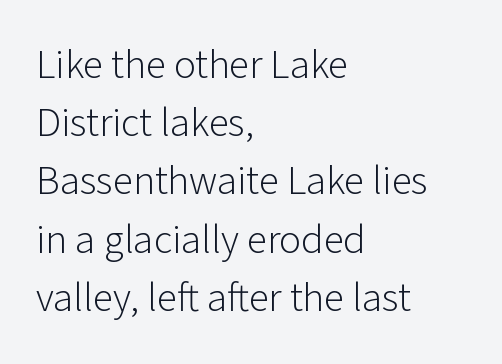
These glyphs show unthickened strokes, regular width or finer. Standard letterfit; no display-style spreading of the glyphs. Is there much room between lines? A standard amount, neither cramped nor airy. Line beginnings align vertically; line endings do not. The passage shown is not underscored anywhere.
